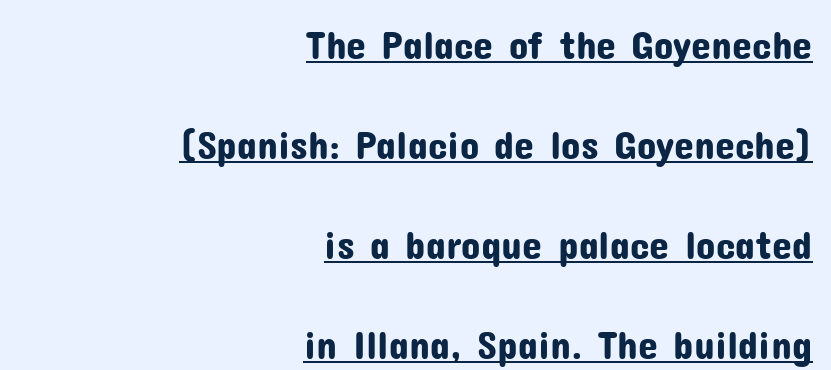
One-word summary of the alignment: right. I'd call this a sans setting — the letters go barefoot. Compared with typical paragraphs, the rows here are farther apart. Does the lettering tilt? It doesn't — this is upright. This is underlined copy, the kind a proofreader might mark for attention.
